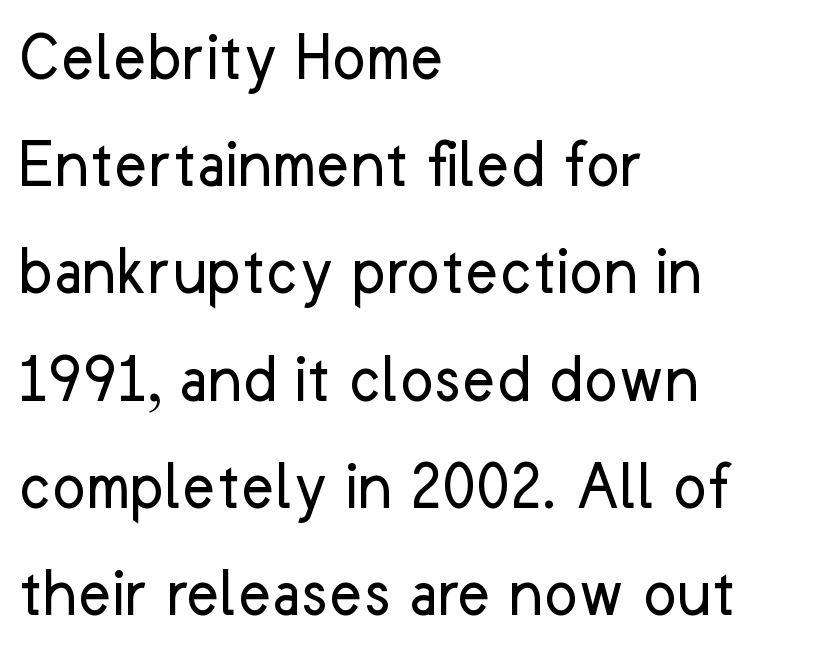
Q: Is the text bold? A: No.
Q: Is the text italic (slanted)? A: No, it is upright.
Q: Is the typeface a serif or a sans-serif typeface? A: Sans-serif.
Q: Is the text underlined? A: No.
Q: How is the paragraph aligned? A: Left-aligned.
Q: Is the spacing between letters normal or unusually wide? A: Normal.
Q: Is the spacing between lines tight, normal or loose? A: Normal.
Q: Width (condensed, normal, or wide)? A: Normal.
Q: Stroke contrast? A: Low.
Q: x-height? A: Medium.
Q: Monospaced? A: No.
